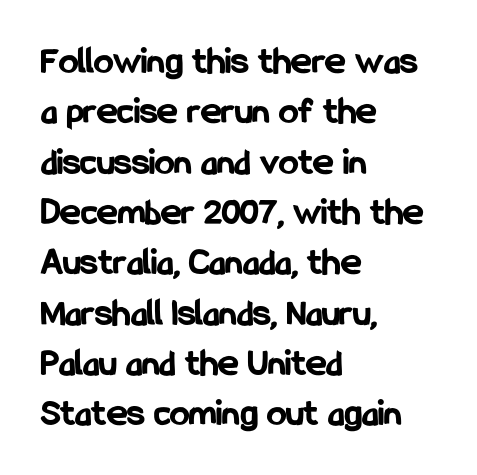
Q: Is the text bold? A: Yes.
Q: Is the text italic (slanted)? A: No, it is upright.
Q: Is the typeface a serif or a sans-serif typeface? A: Sans-serif.
Q: Is the text underlined? A: No.
Q: How is the paragraph aligned? A: Left-aligned.
Q: Is the spacing between letters normal or unusually wide? A: Normal.
Q: Is the spacing between lines tight, normal or loose? A: Normal.
Q: Width (condensed, normal, or wide)? A: Condensed.
Q: Stroke contrast? A: Low.
Q: x-height? A: Medium.
Q: Monospaced? A: No.
